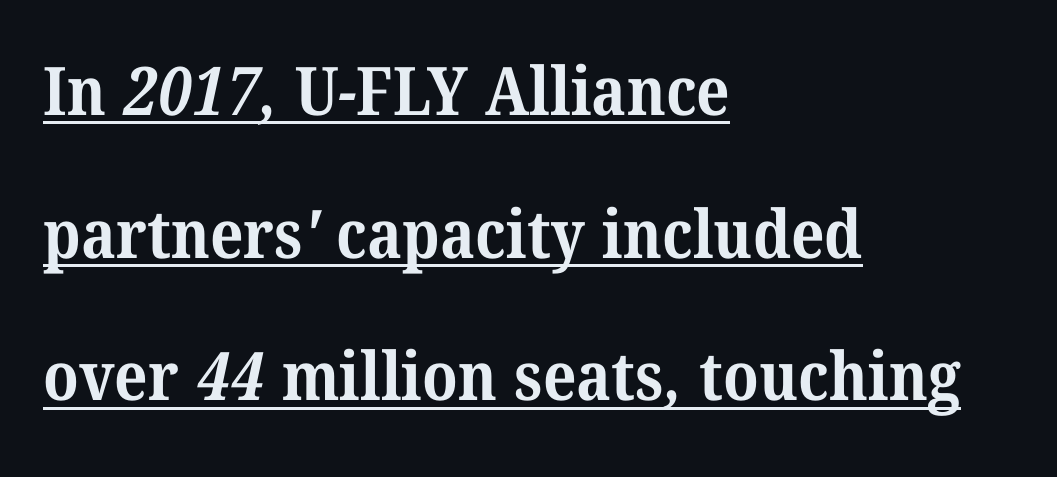
The image shows 67 px bold serif type; set left-aligned, loose line spacing (2.13x), normal letter spacing, underlined; medium stroke contrast and a medium x-height.
